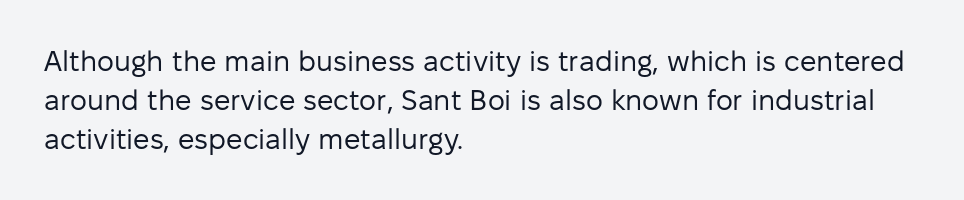
The lettering holds an erect, upright posture throughout. The letterforms sit at book weight or below. The text was rendered using a sans face with plain stroke endings. Underlining? Definitely not there. Vertical spacing — default.
